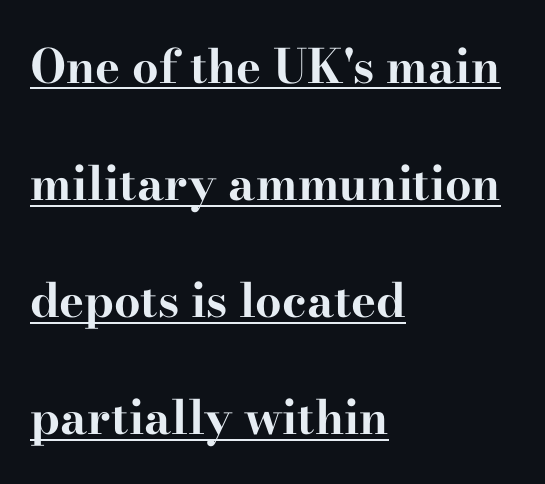
Q: Is the text bold? A: Yes.
Q: Is the text italic (slanted)? A: No, it is upright.
Q: Is the typeface a serif or a sans-serif typeface? A: Serif.
Q: Is the text underlined? A: Yes.
Q: How is the paragraph aligned? A: Left-aligned.
Q: Is the spacing between letters normal or unusually wide? A: Normal.
Q: Is the spacing between lines tight, normal or loose? A: Loose.
Q: Width (condensed, normal, or wide)? A: Wide.
Q: Stroke contrast? A: High.
Q: x-height? A: Small.
Q: Monospaced? A: No.
